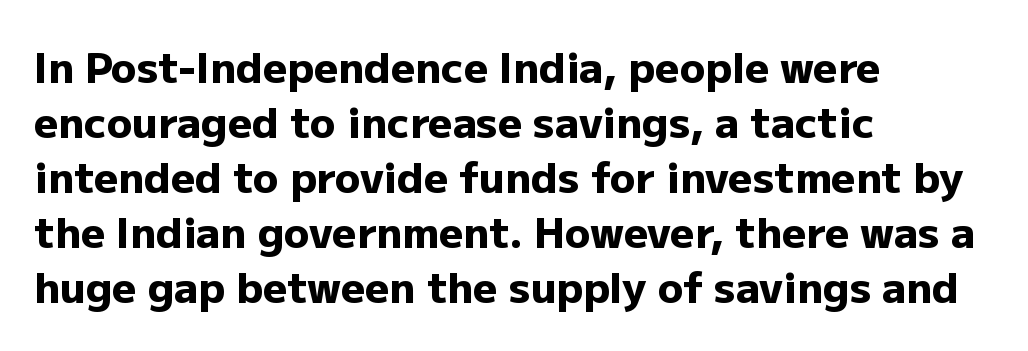
Q: Is the text bold? A: Yes.
Q: Is the text italic (slanted)? A: No, it is upright.
Q: Is the typeface a serif or a sans-serif typeface? A: Sans-serif.
Q: Is the text underlined? A: No.
Q: How is the paragraph aligned? A: Left-aligned.
Q: Is the spacing between letters normal or unusually wide? A: Normal.
Q: Is the spacing between lines tight, normal or loose? A: Normal.
Q: Width (condensed, normal, or wide)? A: Normal.
Q: Stroke contrast? A: Low.
Q: x-height? A: Medium.
Q: Monospaced? A: No.
